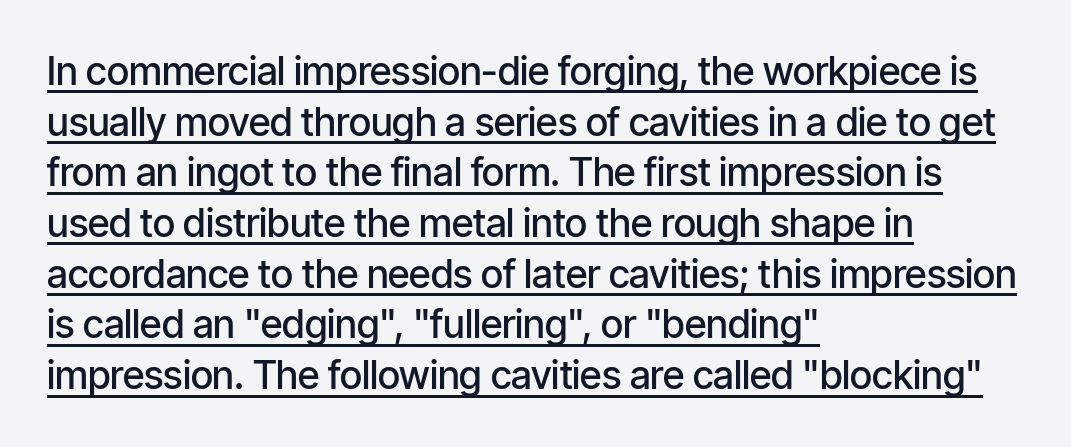
Q: Is the text bold? A: Semi-bold.
Q: Is the text italic (slanted)? A: No, it is upright.
Q: Is the typeface a serif or a sans-serif typeface? A: Sans-serif.
Q: Is the text underlined? A: Yes.
Q: How is the paragraph aligned? A: Left-aligned.
Q: Is the spacing between letters normal or unusually wide? A: Normal.
Q: Is the spacing between lines tight, normal or loose? A: Normal.
Q: Width (condensed, normal, or wide)? A: Condensed.
Q: Stroke contrast? A: Low.
Q: x-height? A: Medium.
Q: Monospaced? A: No.
